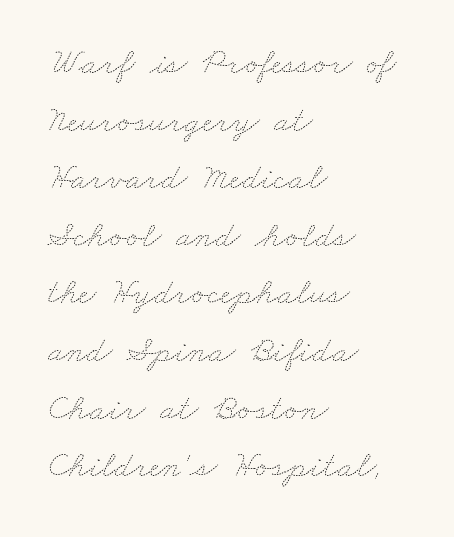
This block has exactly the height ordinary leading produces. Proportional: the letters do not fall into vertical columns. Anything drawn beneath the words? Only blank space. Vertical stems look standard width or narrower in stroke. The lines in this sample share a left origin and differ only in where they stop.
